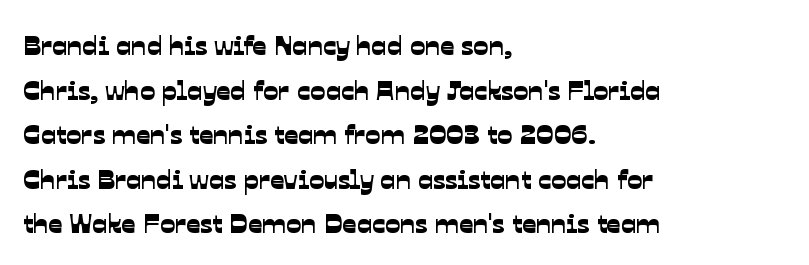
The image shows 28 px sans-serif type; set left-aligned, normal line spacing (1.59x), normal letter spacing, not underlined; low stroke contrast and a medium x-height.
